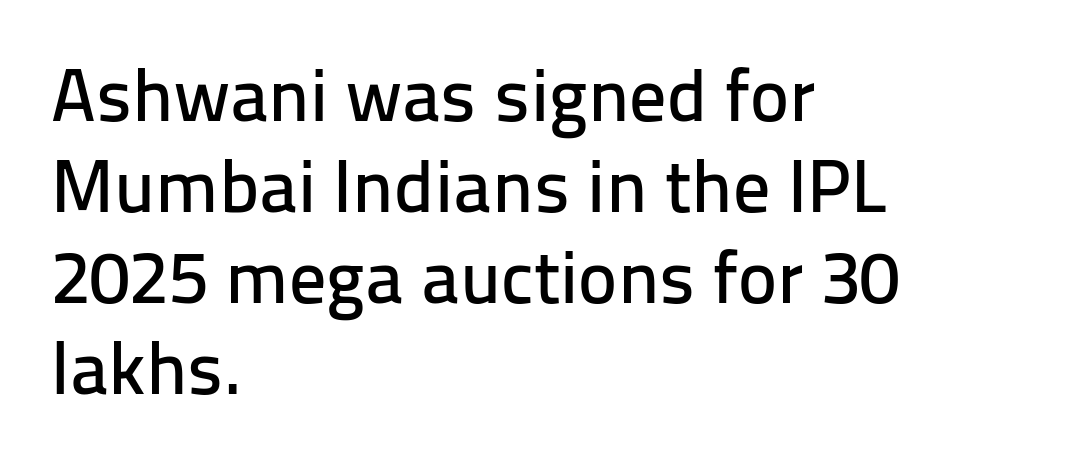
{"serif": "no", "italic": "no", "width": "normal", "stroke_contrast": "low", "x_height": "medium", "monospaced": "no", "underline": "no", "align": "left", "line_spacing_ratio": 1.23, "letter_spacing": "normal", "letter_spacing_em": 0.0, "glyph_px": 74}
